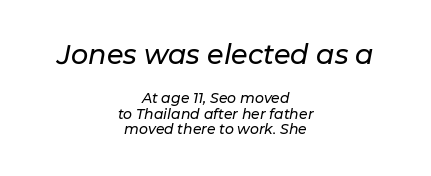
Q: Is the text italic (slanted)? A: Yes, it leans right by about 11 degrees.
Q: Is the text underlined? A: No.
Q: How is the paragraph aligned? A: Centered.
Q: Is the spacing between letters normal or unusually wide? A: Normal.
Q: Is the spacing between lines tight, normal or loose? A: Tight.
Q: Which block of text is set in a larger size, the first (top) or the second (bottom)? A: The first (top) one.
